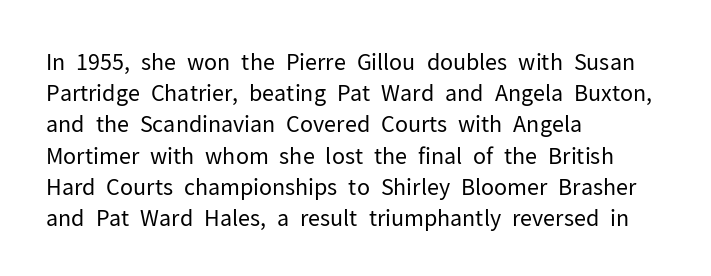
Q: Is the text bold? A: No.
Q: Is the text italic (slanted)? A: No, it is upright.
Q: Is the text underlined? A: No.
Q: How is the paragraph aligned? A: Left-aligned.
Q: Is the spacing between letters normal or unusually wide? A: Normal.
Q: Is the spacing between lines tight, normal or loose? A: Normal.
